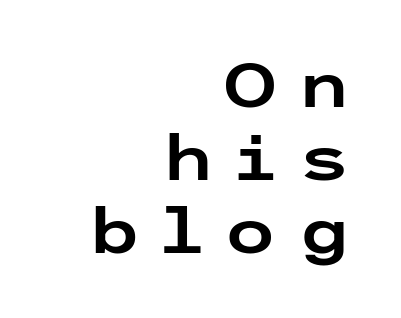
The image shows 62 px wide sans-serif type, upright; set right-aligned, line spacing 1.18x, unusually wide letter spacing (+0.31 em), not underlined; low stroke contrast and a medium x-height.
